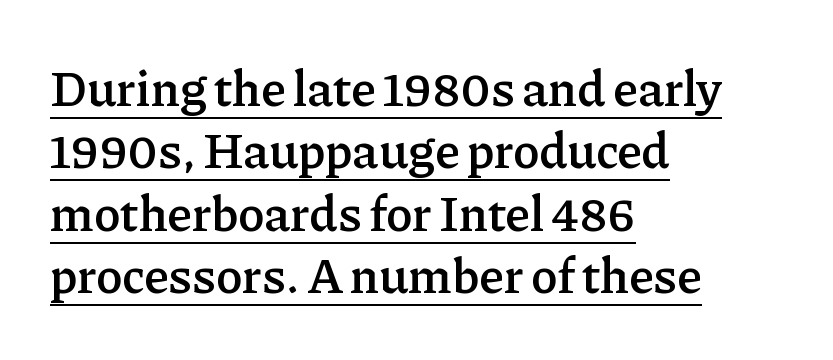
Q: Is the text bold? A: Semi-bold.
Q: Is the text italic (slanted)? A: No, it is upright.
Q: Is the typeface a serif or a sans-serif typeface? A: Serif.
Q: Is the text underlined? A: Yes.
Q: How is the paragraph aligned? A: Left-aligned.
Q: Is the spacing between letters normal or unusually wide? A: Normal.
Q: Is the spacing between lines tight, normal or loose? A: Normal.
Q: Width (condensed, normal, or wide)? A: Normal.
Q: Stroke contrast? A: Low.
Q: x-height? A: Medium.
Q: Monospaced? A: No.
